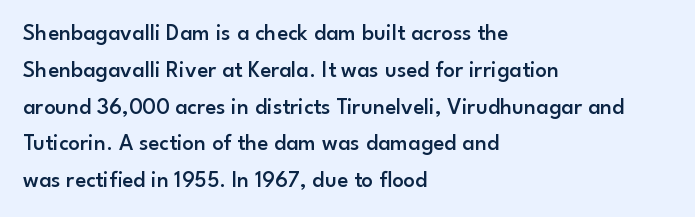
Q: Is the text bold? A: Semi-bold.
Q: Is the text italic (slanted)? A: No, it is upright.
Q: Is the text underlined? A: No.
Q: How is the paragraph aligned? A: Left-aligned.
Q: Is the spacing between letters normal or unusually wide? A: Normal.
Q: Is the spacing between lines tight, normal or loose? A: Normal.
